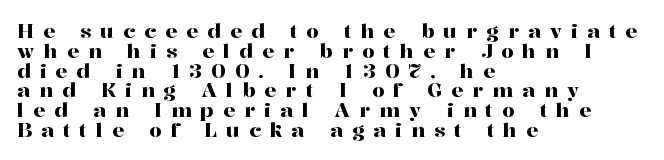
The image shows 20 px text type, upright; set left-aligned, tight line spacing (0.99x), unusually wide letter spacing (+0.45 em), not underlined.
